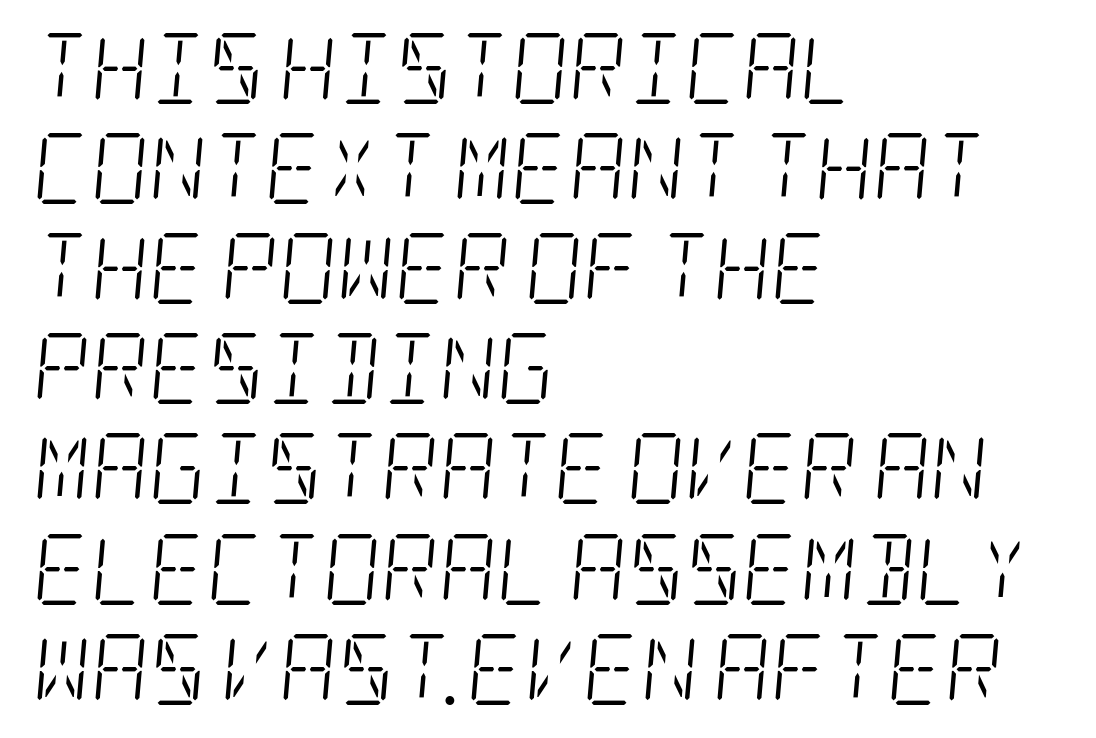
The image shows 71 px light, condensed serif type, italic (leaning right); set left-aligned, normal line spacing (1.41x), normal letter spacing, not underlined; low stroke contrast and a large x-height.
